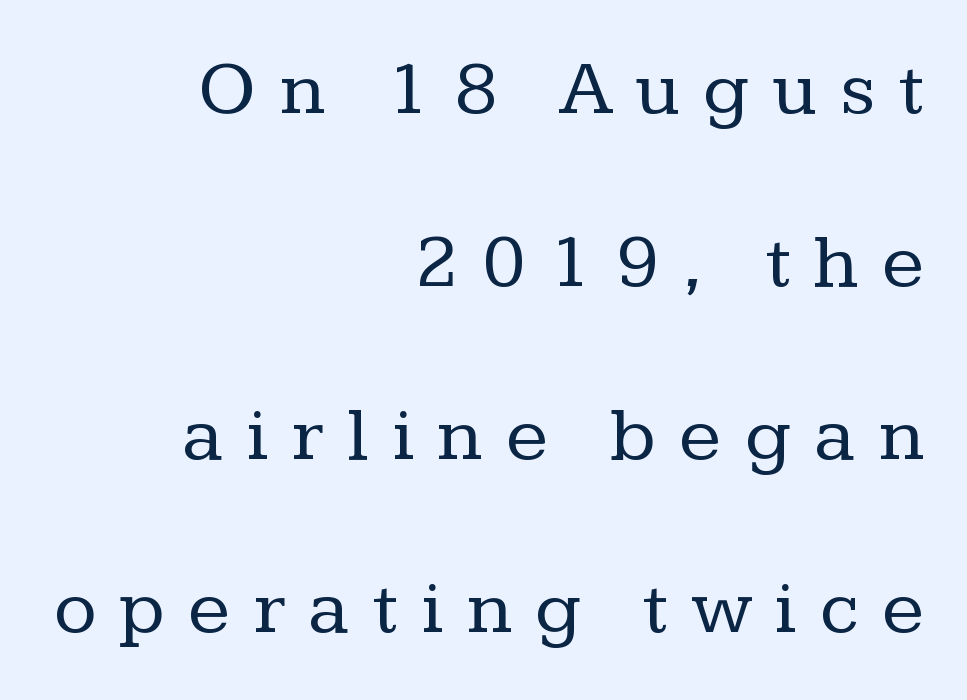
The image shows 78 px regular-weight serif type, upright; set right-aligned, loose line spacing (2.22x), unusually wide letter spacing (+0.3 em), not underlined; low stroke contrast and a medium x-height.
